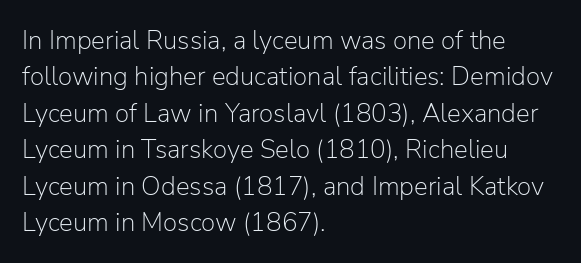
Short and long lines alike share a common starting point at left. The typeface has the unassuming heft of standard copy or less. Is the letter spacing exaggerated? No — it looks like the ordinary default. Has an underline been added? It has not. Posture: vertical.
